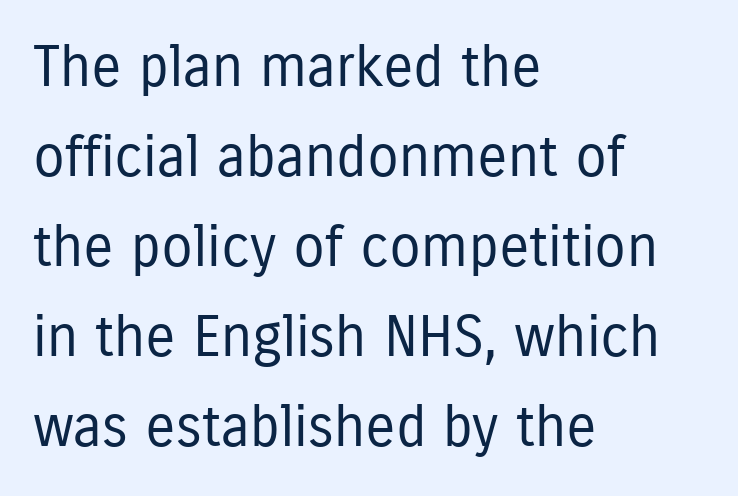
Leftover space on each line is placed entirely after the last word. One glance says typical: line gaps are just what's usual. When letters stand straight like this, we call the style roman or upright. Does extra space separate the letters? No, they use regular spacing. This sample uses a sans-serif face. Is this a fixed-width face? No — the glyphs have proportional, varying widths.
